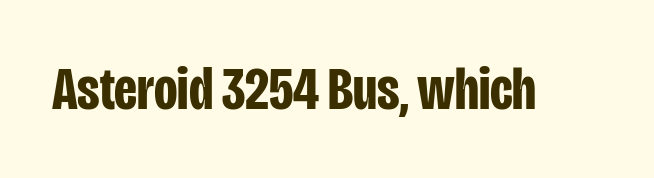
Q: Is the text bold? A: Yes.
Q: Is the text italic (slanted)? A: No, it is upright.
Q: Is the typeface a serif or a sans-serif typeface? A: Sans-serif.
Q: Is the text underlined? A: No.
Q: Is the spacing between letters normal or unusually wide? A: Normal.
Q: Width (condensed, normal, or wide)? A: Condensed.
Q: Stroke contrast? A: Low.
Q: x-height? A: Large.
Q: Monospaced? A: No.
